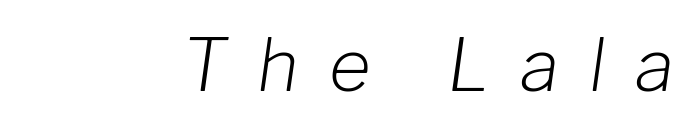
The image shows 72 px light type, italic (leaning right); set unusually wide letter spacing (+0.42 em), not underlined; low stroke contrast and a medium x-height.
